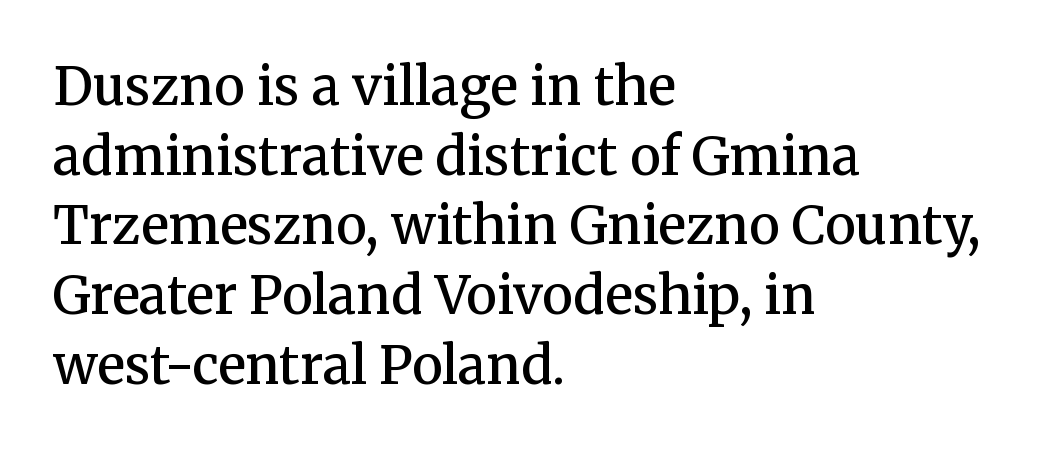
One glance says typical: line gaps are just what's usual. This is moderately heavy type, rendered in semibold. The gap between lines stays unmarked. The line texture is even and compact thanks to regular tracking. Here the designer chose a conventional face with non-uniform glyph widths. Posture: upright roman.
